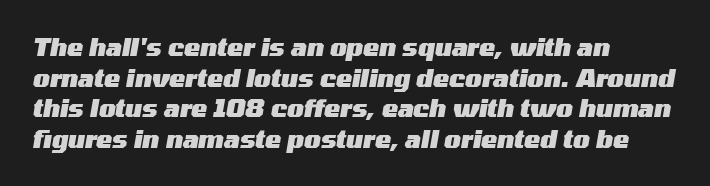
Q: Is the text bold? A: Yes.
Q: Is the text italic (slanted)? A: Yes, it leans right by about 10 degrees.
Q: Is the text underlined? A: No.
Q: How is the paragraph aligned? A: Left-aligned.
Q: Is the spacing between letters normal or unusually wide? A: Normal.
Q: Is the spacing between lines tight, normal or loose? A: Normal.
